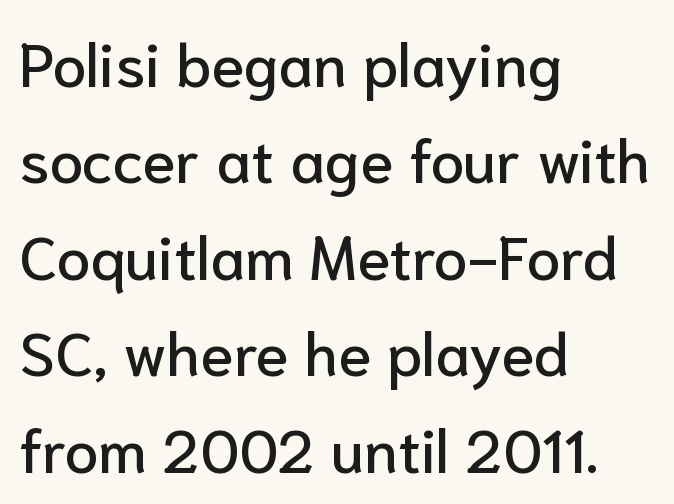
Q: Is the text italic (slanted)? A: No, it is upright.
Q: Is the typeface a serif or a sans-serif typeface? A: Sans-serif.
Q: Is the text underlined? A: No.
Q: How is the paragraph aligned? A: Left-aligned.
Q: Is the spacing between letters normal or unusually wide? A: Normal.
Q: Is the spacing between lines tight, normal or loose? A: Normal.
Q: Width (condensed, normal, or wide)? A: Normal.
Q: Stroke contrast? A: Low.
Q: x-height? A: Medium.
Q: Monospaced? A: No.
